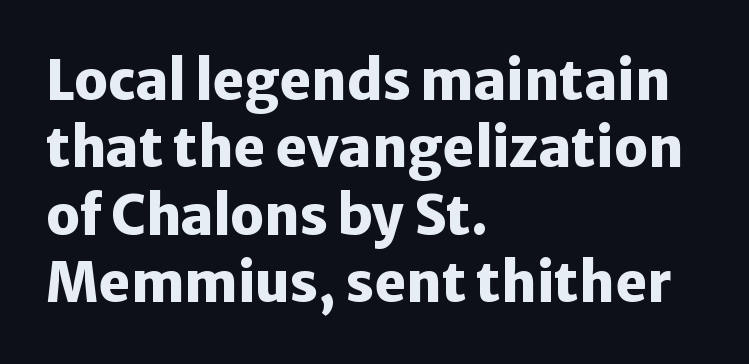
Think of a printed novel: that variable character pitch is what you see here. Nope, no serifs anywhere on these letters. Posture: upright roman. Descender tails drop into unmarked territory. The line-height multiplier appears to be the usual default.
